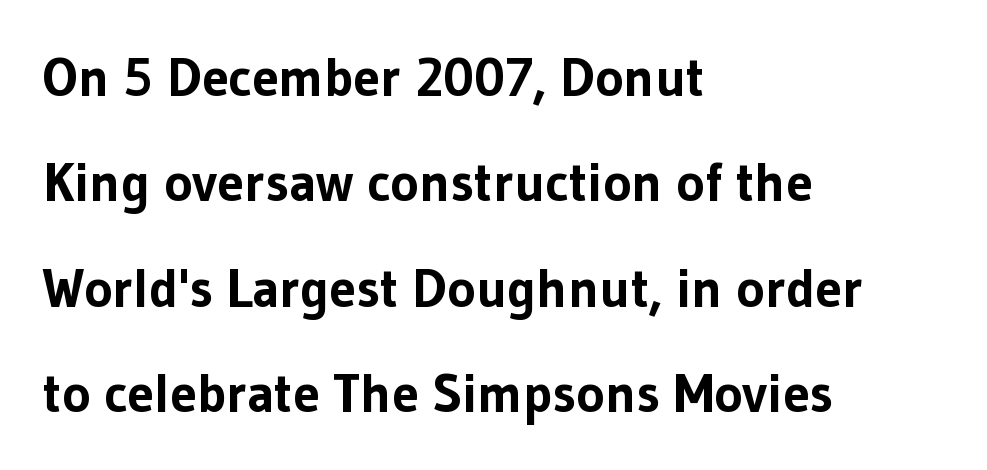
The image shows 54 px bold sans-serif type, upright; set left-aligned, loose line spacing (1.95x), normal letter spacing, not underlined; low stroke contrast and a medium x-height.
